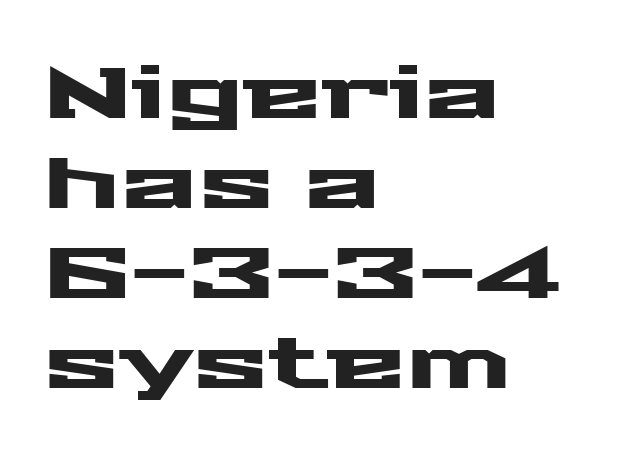
The image shows 72 px wide sans-serif type, upright; set left-aligned, normal line spacing (1.25x), normal letter spacing, not underlined; medium stroke contrast and a medium x-height.
